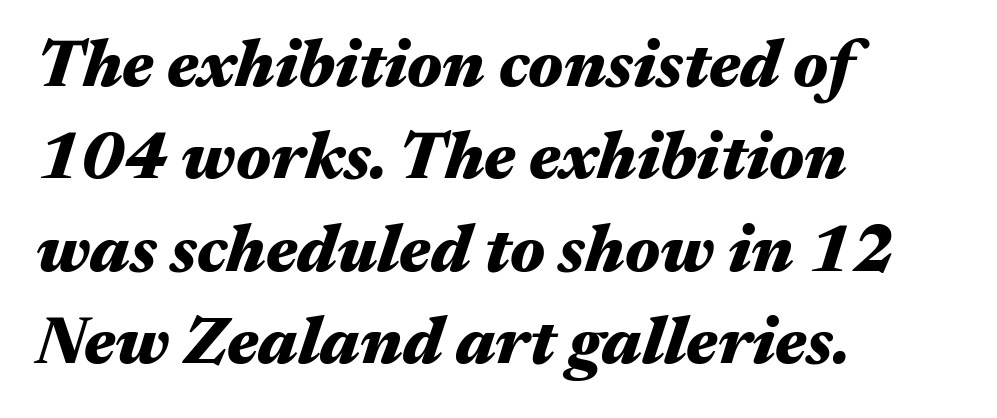
Q: Is the text bold? A: Yes.
Q: Is the text italic (slanted)? A: Yes, it leans right by about 17 degrees.
Q: Is the text underlined? A: No.
Q: How is the paragraph aligned? A: Left-aligned.
Q: Is the spacing between letters normal or unusually wide? A: Normal.
Q: Is the spacing between lines tight, normal or loose? A: Normal.
Q: Width (condensed, normal, or wide)? A: Wide.
Q: Stroke contrast? A: Medium.
Q: x-height? A: Medium.
Q: Monospaced? A: No.
